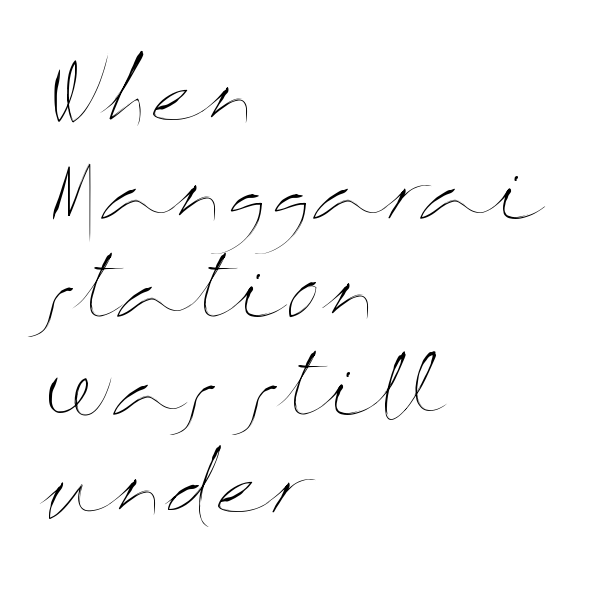
Q: Is the text bold? A: No.
Q: Is the text italic (slanted)? A: Yes.
Q: Is the text underlined? A: No.
Q: How is the paragraph aligned? A: Left-aligned.
Q: Is the spacing between letters normal or unusually wide? A: Normal.
Q: Width (condensed, normal, or wide)? A: Wide.
Q: Stroke contrast? A: Medium.
Q: x-height? A: Medium.
Q: Monospaced? A: No.
